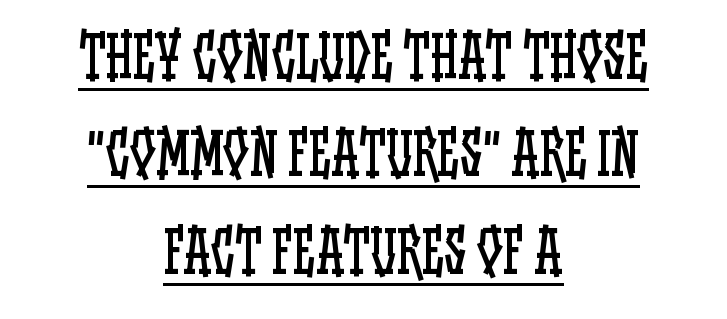
Q: Is the text bold? A: No.
Q: Is the text italic (slanted)? A: No, it is upright.
Q: Is the text underlined? A: Yes.
Q: How is the paragraph aligned? A: Centered.
Q: Is the spacing between letters normal or unusually wide? A: Normal.
Q: Width (condensed, normal, or wide)? A: Condensed.
Q: Stroke contrast? A: Low.
Q: x-height? A: Large.
Q: Monospaced? A: No.
